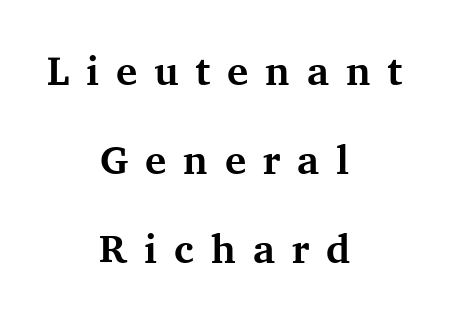
The image shows 40 px bold serif type, upright; set centered, loose line spacing (2.23x), unusually wide letter spacing (+0.42 em), not underlined; medium stroke contrast and a medium x-height.
